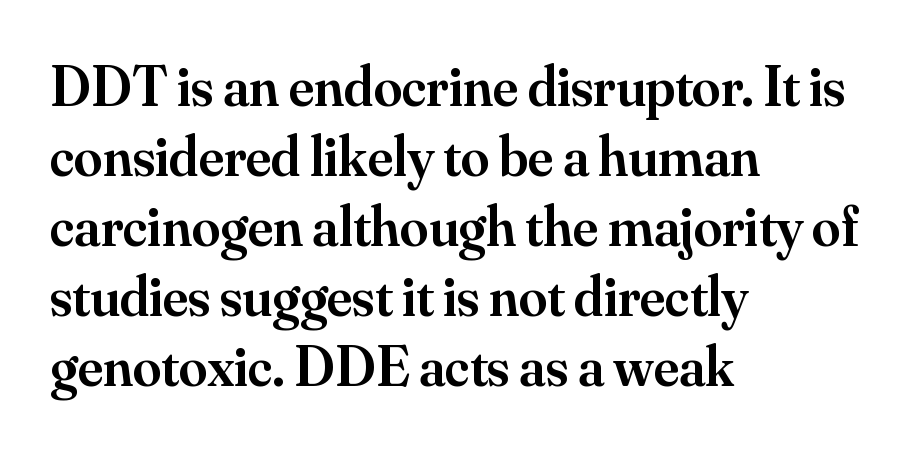
The image shows 57 px semibold serif type, upright; set left-aligned, line spacing 1.23x, normal letter spacing, not underlined; medium stroke contrast and a small x-height.
